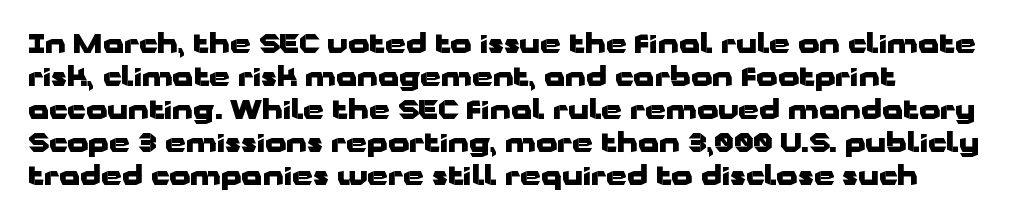
Q: Is the text bold? A: Yes.
Q: Is the text italic (slanted)? A: No, it is upright.
Q: Is the text underlined? A: No.
Q: How is the paragraph aligned? A: Left-aligned.
Q: Is the spacing between letters normal or unusually wide? A: Normal.
